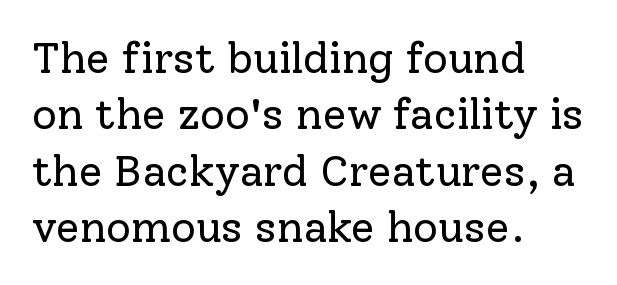
Q: Is the text bold? A: No.
Q: Is the text italic (slanted)? A: No, it is upright.
Q: Is the typeface a serif or a sans-serif typeface? A: Serif.
Q: Is the text underlined? A: No.
Q: How is the paragraph aligned? A: Left-aligned.
Q: Is the spacing between letters normal or unusually wide? A: Normal.
Q: Is the spacing between lines tight, normal or loose? A: Normal.
Q: Width (condensed, normal, or wide)? A: Normal.
Q: Stroke contrast? A: Low.
Q: x-height? A: Medium.
Q: Monospaced? A: No.
